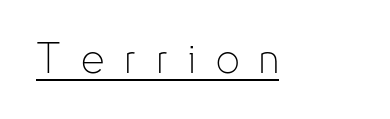
The image shows 42 px thin, condensed sans-serif type, upright; set unusually wide letter spacing (+0.47 em), underlined; low stroke contrast and a small x-height.
